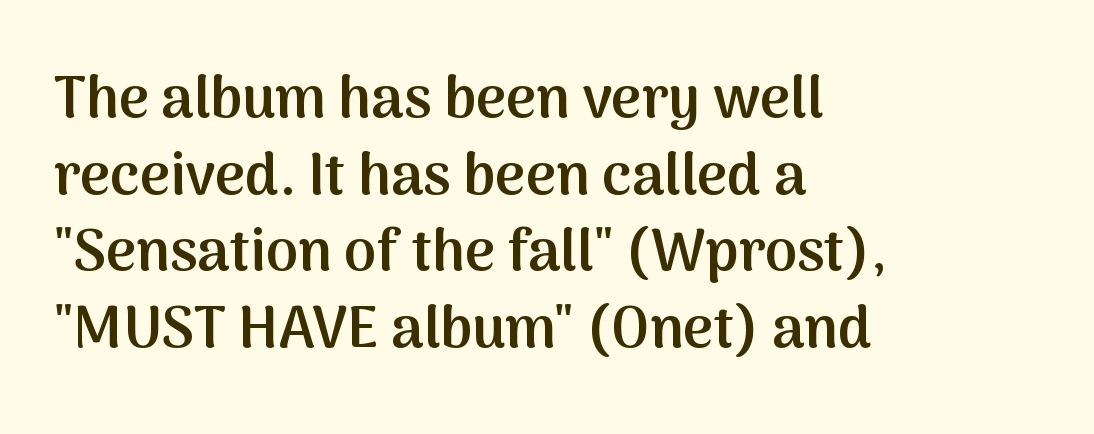
The string is rendered with underlining switched off. Compared with an ordinary text face, these strokes are moderately heavier — a semibold. Does extra space separate the letters? No, they use regular spacing. Is this a fixed-width face? No — the glyphs have proportional, varying widths. Every character sits straight up, as roman type does.
